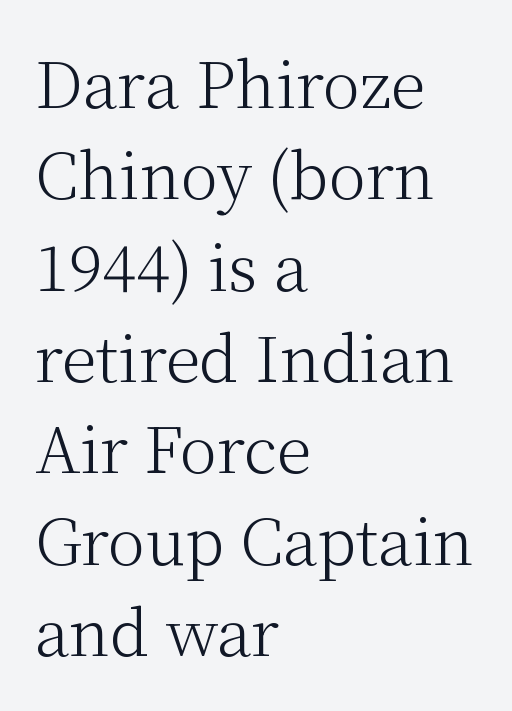
The image shows 63 px light serif type, upright; set left-aligned, normal line spacing (1.45x), normal letter spacing, not underlined; medium stroke contrast and a medium x-height.
